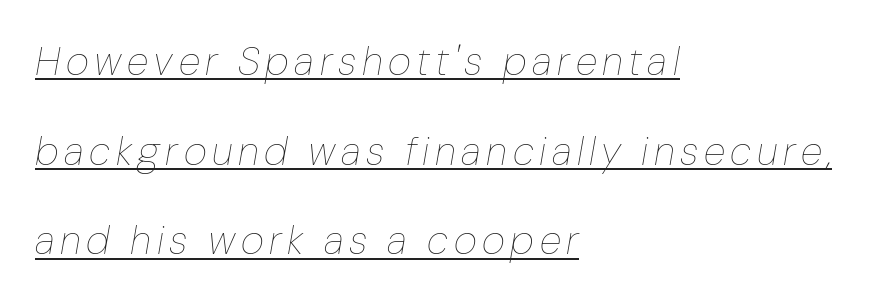
{"italic": "yes", "lean": "right", "slant_degrees": 10, "bold": "no", "weight": "thin", "width": "normal", "stroke_contrast": "low", "x_height": "medium", "monospaced": "no", "underline": "yes", "align": "left", "line_spacing": "loose", "line_spacing_ratio": 2.24, "glyph_px": 40}
